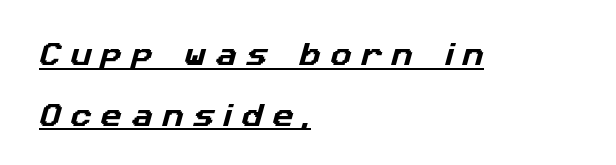
Every row of glyphs begins at an identical x-position on the left. Students, observe the line beneath the letters — that is underlining. Line spacing here is loose. Characters follow at a spacing far wider than the type designer built in.
